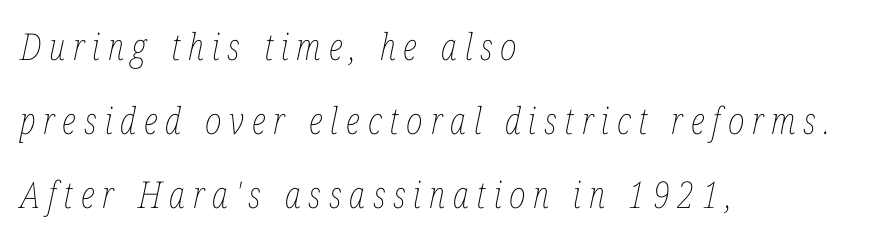
The area under the type is left untouched. Line spacing here is loose. The letterforms stand isolated, each surrounded by extra space. Left-aligned paragraph, ragged on the right. Stems here are at most as thick as an everyday book face. Compared with ordinary roman type, these characters are visibly tilted.
